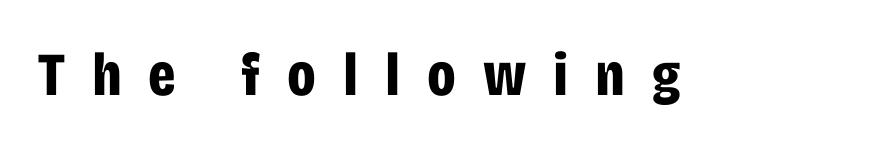
{"serif": "no", "italic": "no", "bold": "yes", "weight": "bold", "width": "condensed", "stroke_contrast": "low", "x_height": "large", "monospaced": "no", "underline": "no", "letter_spacing": "wide", "letter_spacing_em": 0.44, "glyph_px": 61}
